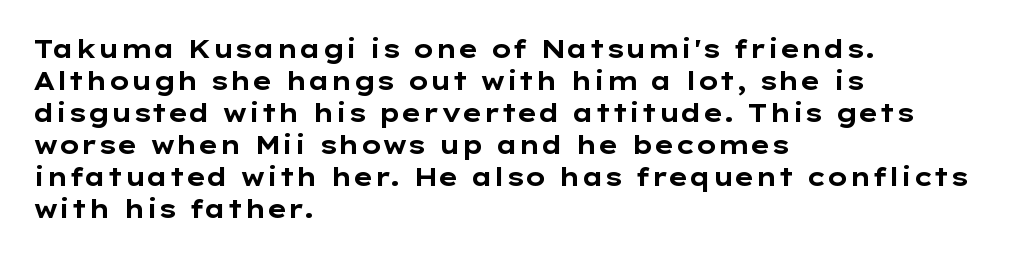
The typesetter chose a ragged-right arrangement here. The line texture is even and compact thanks to regular tracking. Summary of weight: heavy, a full bold. Vertically, the passage feels balanced, rows spaced as you'd expect. In terms of posture, this sample is upright.
